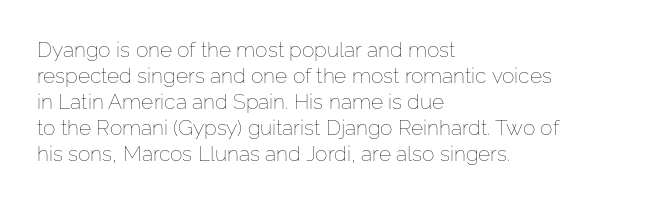
The typography opts for an upright posture over an oblique one. Unmarked baselines from the first word to the last. Students, note that the glyphs here touch the page at normal intervals. Which margin do the lines hug? The left one — the right edge is uneven. The typesetting does not lean heavy: it is not bold.
